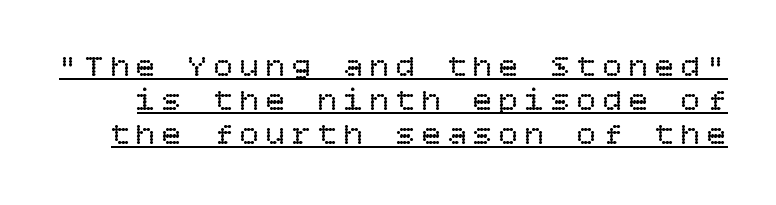
The image shows 32 px regular-weight type, upright; set tight line spacing (1.06x), unusually wide letter spacing (+0.21 em), underlined; low stroke contrast and a large x-height.
